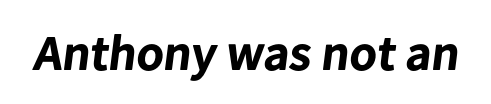
Q: Is the text bold? A: Yes.
Q: Is the typeface a serif or a sans-serif typeface? A: Sans-serif.
Q: Is the text underlined? A: No.
Q: Is the spacing between letters normal or unusually wide? A: Normal.
Q: Width (condensed, normal, or wide)? A: Normal.
Q: Stroke contrast? A: Low.
Q: x-height? A: Medium.
Q: Monospaced? A: No.
